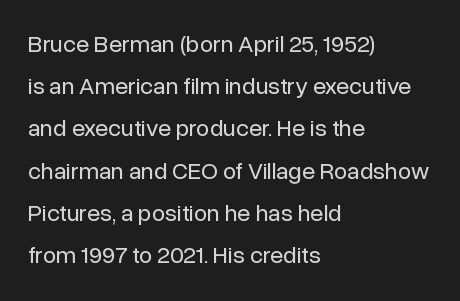
The image shows 24 px text type, upright; set left-aligned, line spacing 1.76x, normal letter spacing, not underlined.
